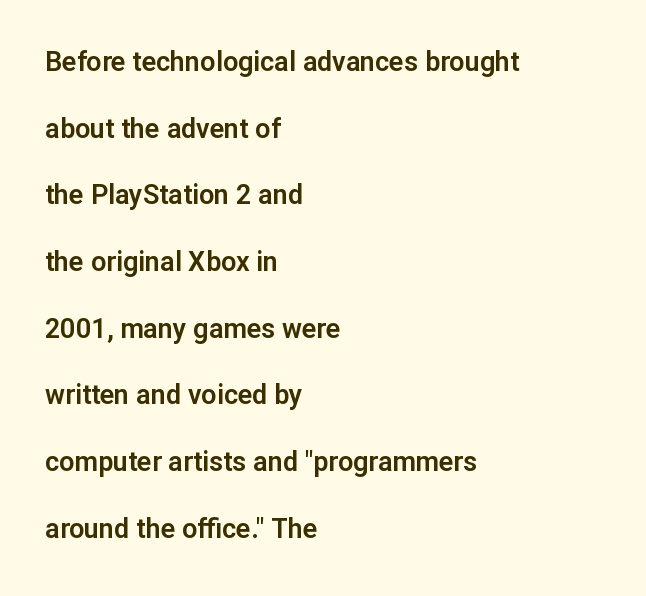
Q: Is the text italic (slanted)? A: No, it is upright.
Q: Is the text underlined? A: No.
Q: How is the paragraph aligned? A: Left-aligned.
Q: Is the spacing between letters normal or unusually wide? A: Normal.
Q: Is the spacing between lines tight, normal or loose? A: Loose.
